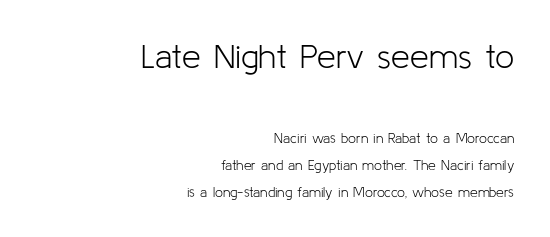
{"serif": "no", "italic": "no", "bold": "no", "weight": "light", "width": "normal", "stroke_contrast": "low", "x_height": "medium", "monospaced": "no", "underline": "no", "align": "right", "line_spacing": "loose", "line_spacing_ratio": 1.94, "letter_spacing": "normal", "letter_spacing_em": 0.0, "larger_block": "first", "size_ratio": 2.43, "glyph_px": 34}
